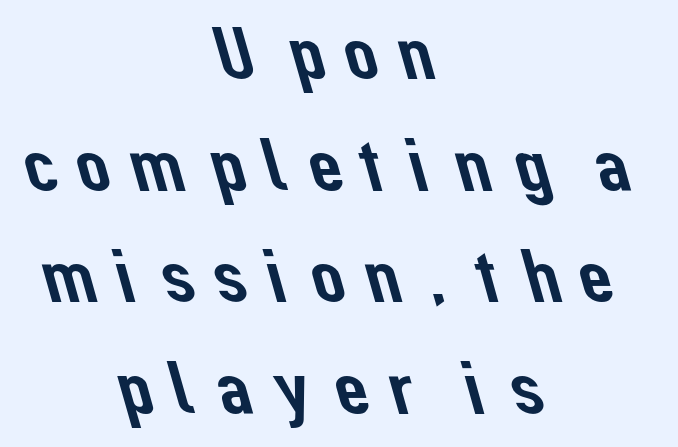
The lines in this sample share a center point and differ in where they start and stop. The rendering uses natural spacing where letterforms have individual widths. The zone under the glyphs is completely vacant. Normally led — the rows are evenly, conventionally spaced. I'd call this a sans setting — the letters go barefoot.
